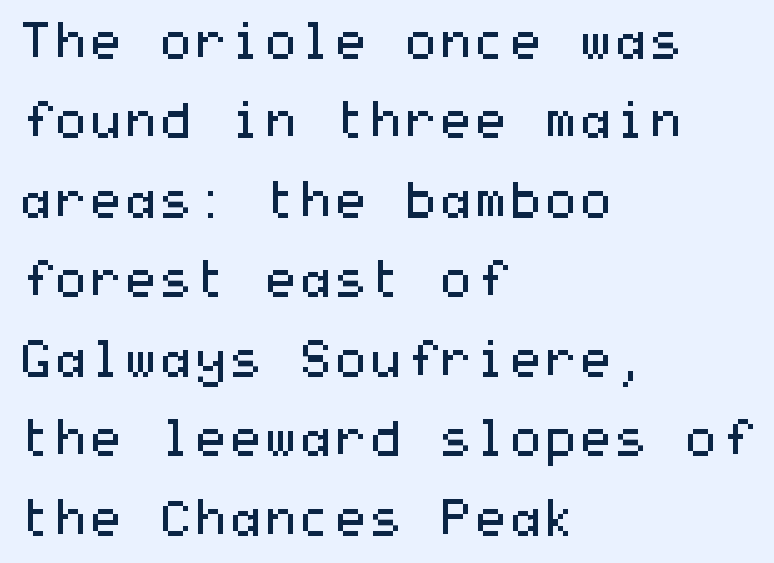
{"serif": "no", "italic": "no", "bold": "no", "weight": "regular", "width": "wide", "stroke_contrast": "medium", "x_height": "medium", "underline": "no", "align": "left", "line_spacing": "normal", "line_spacing_ratio": 1.59, "letter_spacing": "normal", "letter_spacing_em": 0.0, "glyph_px": 50}
